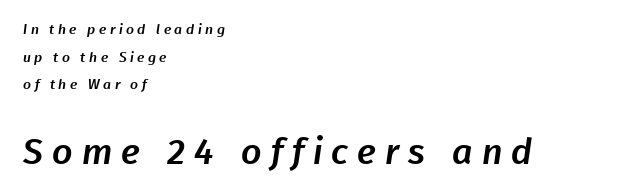
Visually the block forms a straight wall on the left and a jagged coastline on the right. Here the designer chose a conventional face with non-uniform glyph widths. Caption: expanded tracking, letters set apart. Successive baselines arrive slowly, with a big drop between each. The block sitting lower on the canvas is the one with enlarged characters.
